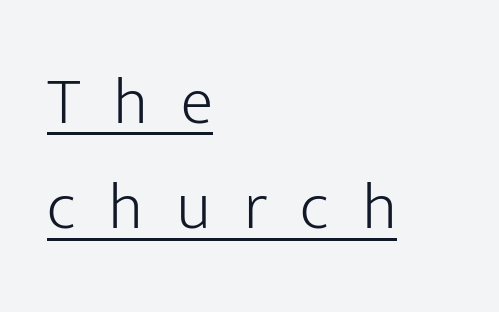
Q: Is the text bold? A: No.
Q: Is the text italic (slanted)? A: No, it is upright.
Q: Is the typeface a serif or a sans-serif typeface? A: Sans-serif.
Q: Is the text underlined? A: Yes.
Q: How is the paragraph aligned? A: Left-aligned.
Q: Is the spacing between letters normal or unusually wide? A: Unusually wide.
Q: Is the spacing between lines tight, normal or loose? A: Normal.
Q: Width (condensed, normal, or wide)? A: Normal.
Q: Stroke contrast? A: Low.
Q: x-height? A: Medium.
Q: Monospaced? A: No.
